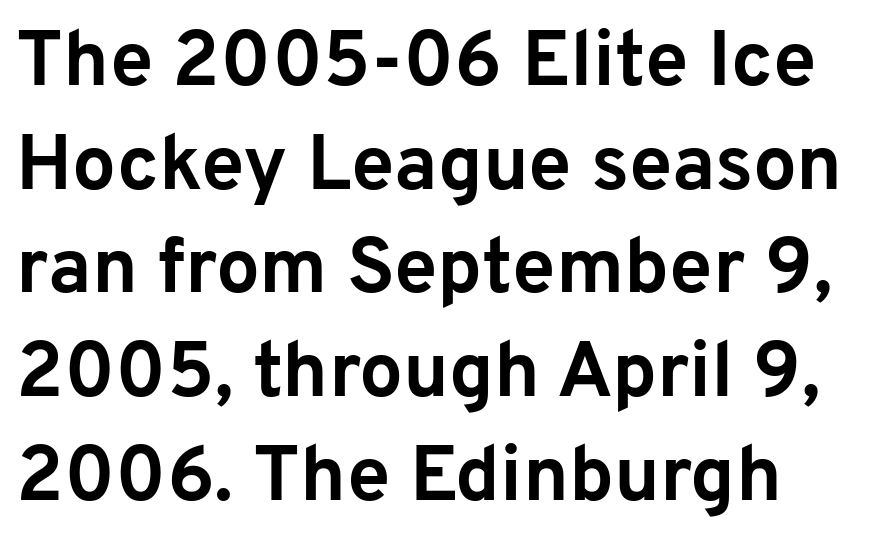
Q: Is the text bold? A: Yes.
Q: Is the text italic (slanted)? A: No, it is upright.
Q: Is the typeface a serif or a sans-serif typeface? A: Sans-serif.
Q: Is the text underlined? A: No.
Q: How is the paragraph aligned? A: Left-aligned.
Q: Is the spacing between letters normal or unusually wide? A: Normal.
Q: Is the spacing between lines tight, normal or loose? A: Normal.
Q: Width (condensed, normal, or wide)? A: Normal.
Q: Stroke contrast? A: Low.
Q: x-height? A: Medium.
Q: Monospaced? A: No.
